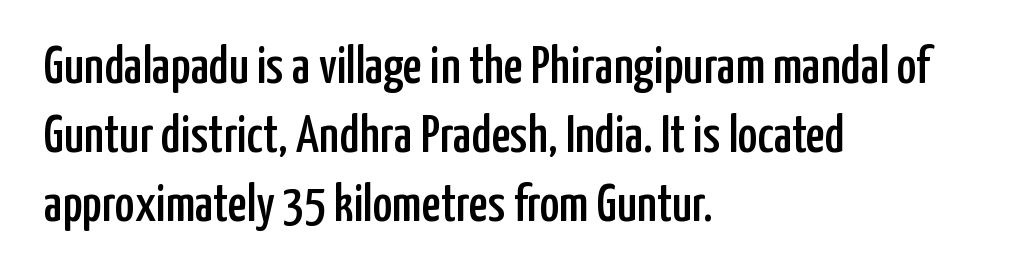
Q: Is the text italic (slanted)? A: No, it is upright.
Q: Is the typeface a serif or a sans-serif typeface? A: Sans-serif.
Q: Is the text underlined? A: No.
Q: How is the paragraph aligned? A: Left-aligned.
Q: Is the spacing between letters normal or unusually wide? A: Normal.
Q: Is the spacing between lines tight, normal or loose? A: Normal.
Q: Width (condensed, normal, or wide)? A: Condensed.
Q: Stroke contrast? A: Low.
Q: x-height? A: Medium.
Q: Monospaced? A: No.
